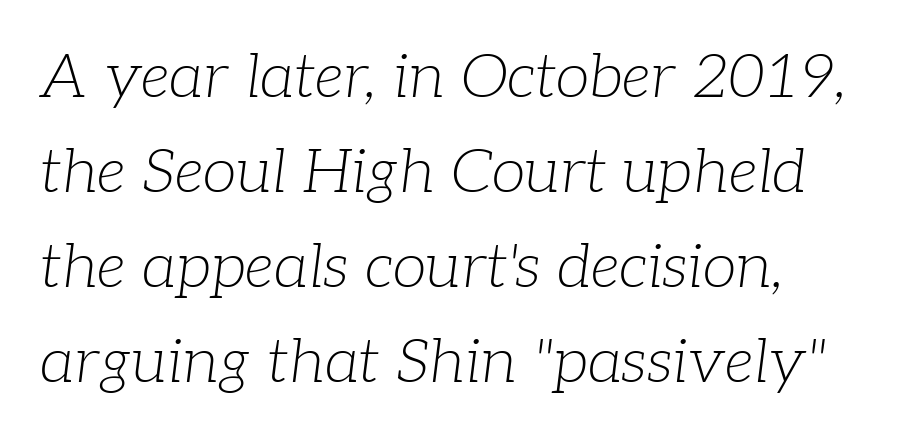
The image shows 62 px light serif type, italic (leaning right); set normal line spacing (1.53x), normal letter spacing, not underlined; low stroke contrast and a medium x-height.
